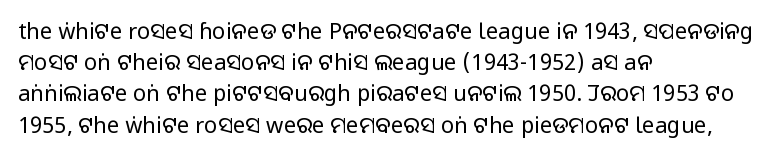
{"italic": "no", "bold": "no", "underline": "no", "align": "left", "line_spacing": "normal", "line_spacing_ratio": 1.42, "letter_spacing": "normal", "letter_spacing_em": 0.0, "glyph_px": 22}
